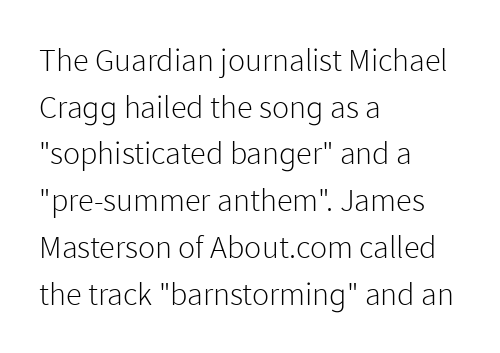
{"serif": "no", "italic": "no", "bold": "no", "weight": "light", "width": "normal", "stroke_contrast": "low", "x_height": "medium", "monospaced": "no", "underline": "no", "align": "left", "line_spacing": "normal", "line_spacing_ratio": 1.46, "letter_spacing": "normal", "letter_spacing_em": 0.0, "glyph_px": 32}
